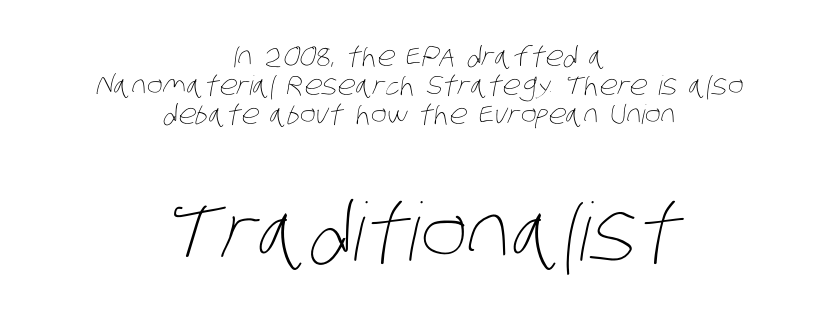
Vertically, the passage feels compressed, each row crowding the next. Compared with typical body copy, the letter spacing here is the same. Spacing verdict: proportional, widths tailored to each character. Is the block centered? Yes — each line is placed symmetrically about the middle. Unbolded letterforms with no extra heft. Has an underline been added? It has not.
